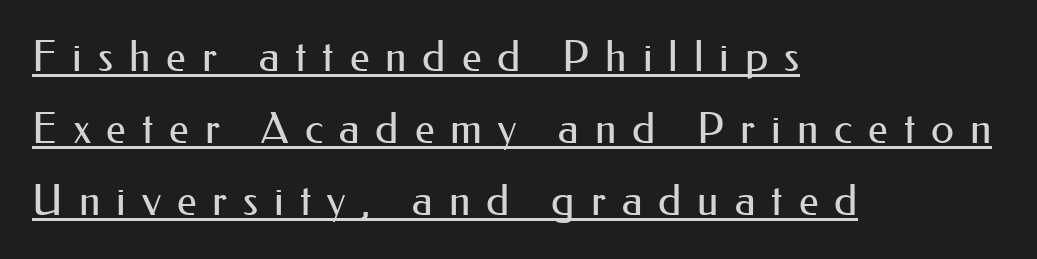
Stroke thickness stays within the range of a standard reading face or lighter. The face used here appears with an underline applied. Serif or sans? Sans — the stroke terminals are bare. Which margin do the lines hug? The left one — the right edge is uneven. Nope, not italic — everything's standing straight. There is plenty of visible air inserted between adjacent glyphs.
